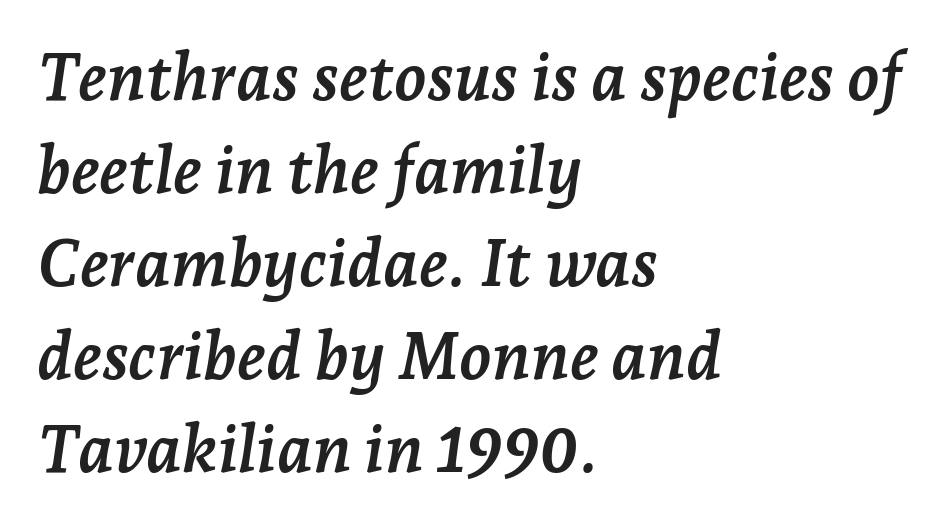
The image shows 66 px semibold serif type, italic (leaning right); set left-aligned, normal line spacing (1.41x), normal letter spacing, not underlined; low stroke contrast and a medium x-height.
